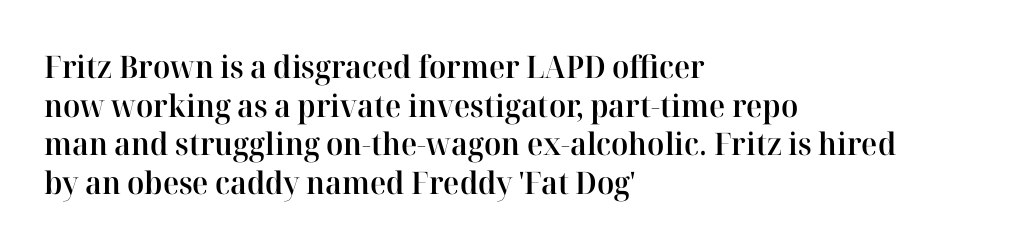
This is the in-between weight designers call semibold or demi. The passage shown is typeset with a serif family. The lettering holds an erect, upright posture throughout. The letters advance in unequal steps, a hallmark of proportional type. Descenders hang freely into open space. The rag falls on the right side of this text block.
